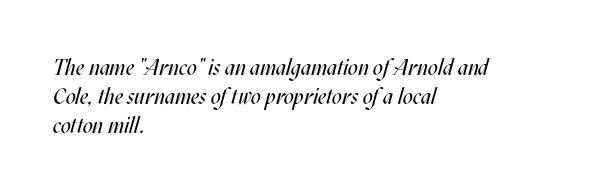
The image shows 22 px text type, italic (leaning right); set left-aligned, normal line spacing (1.31x), normal letter spacing, not underlined.
